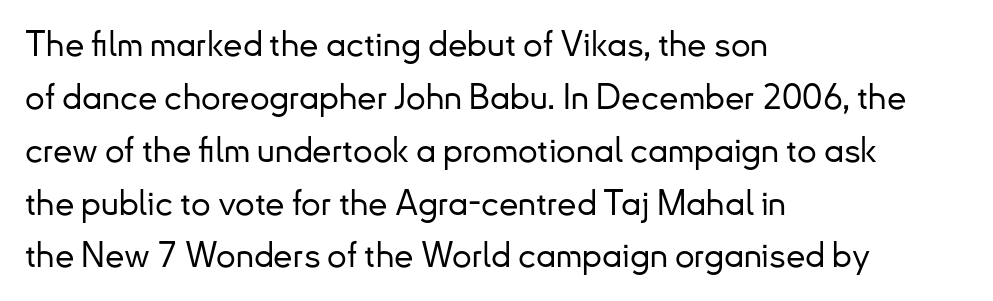
{"serif": "no", "italic": "no", "width": "normal", "stroke_contrast": "low", "x_height": "small", "monospaced": "no", "underline": "no", "align": "left", "line_spacing": "normal", "line_spacing_ratio": 1.51, "letter_spacing": "normal", "letter_spacing_em": 0.0, "glyph_px": 35}
